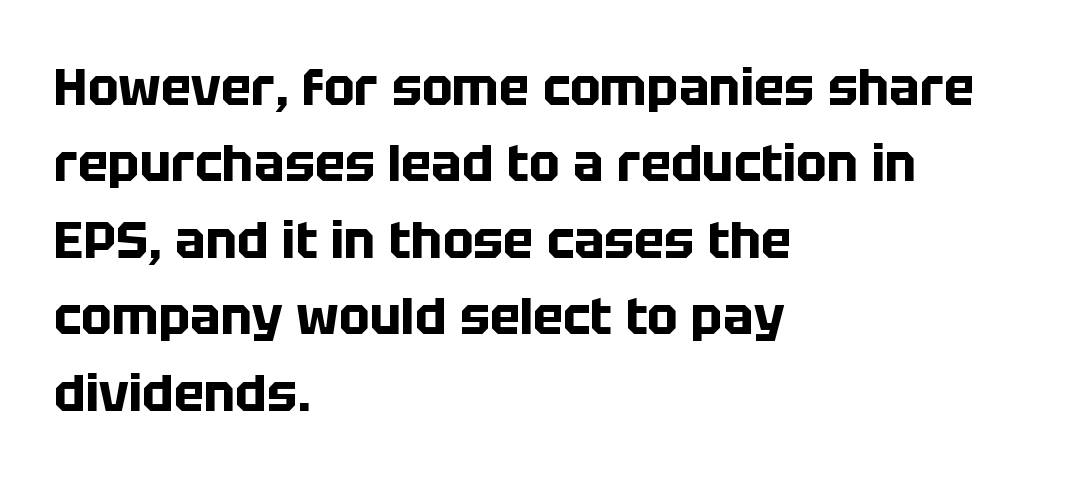
{"serif": "no", "italic": "no", "bold": "yes", "weight": "bold", "width": "normal", "stroke_contrast": "low", "x_height": "large", "monospaced": "no", "underline": "no", "align": "left", "line_spacing": "normal", "line_spacing_ratio": 1.5, "letter_spacing": "normal", "letter_spacing_em": 0.0, "glyph_px": 51}
